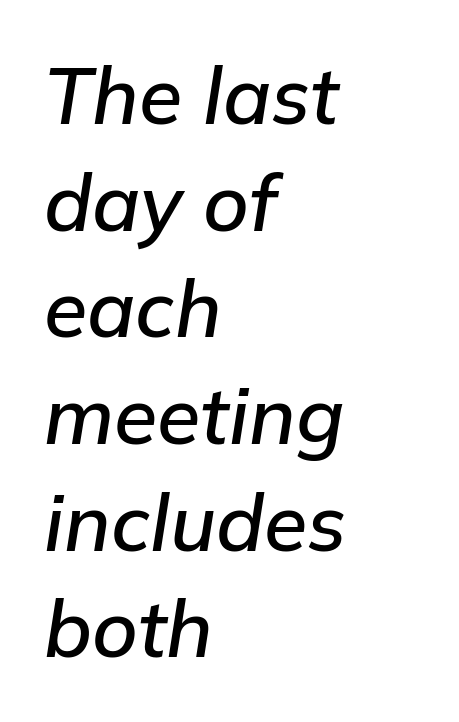
Q: Is the text italic (slanted)? A: Yes, it leans right by about 9 degrees.
Q: Is the text underlined? A: No.
Q: How is the paragraph aligned? A: Left-aligned.
Q: Is the spacing between letters normal or unusually wide? A: Normal.
Q: Is the spacing between lines tight, normal or loose? A: Normal.
Q: Width (condensed, normal, or wide)? A: Normal.
Q: Stroke contrast? A: Low.
Q: x-height? A: Medium.
Q: Monospaced? A: No.
